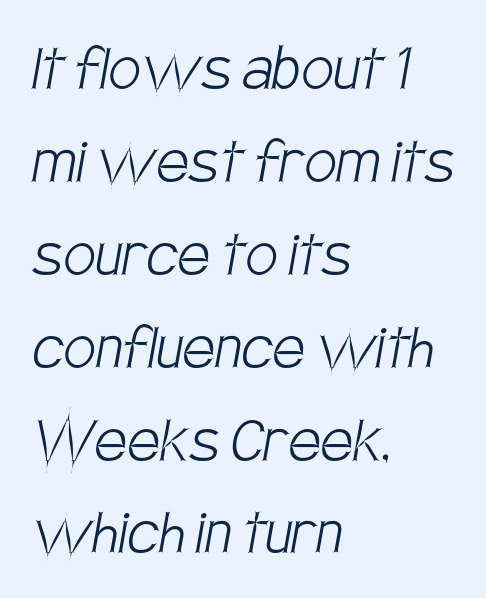
The image shows 72 px light, condensed sans-serif type; set left-aligned, normal line spacing (1.29x), normal letter spacing, not underlined; low stroke contrast and a large x-height.
